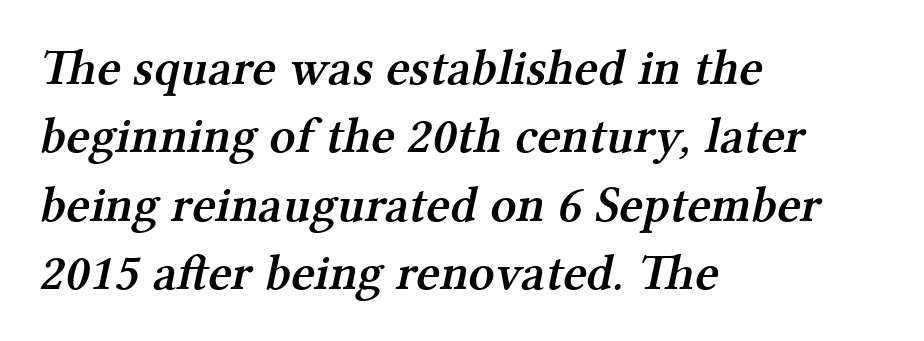
The image shows 51 px semibold serif type; set left-aligned, normal line spacing (1.34x), normal letter spacing, not underlined; medium stroke contrast and a medium x-height.
